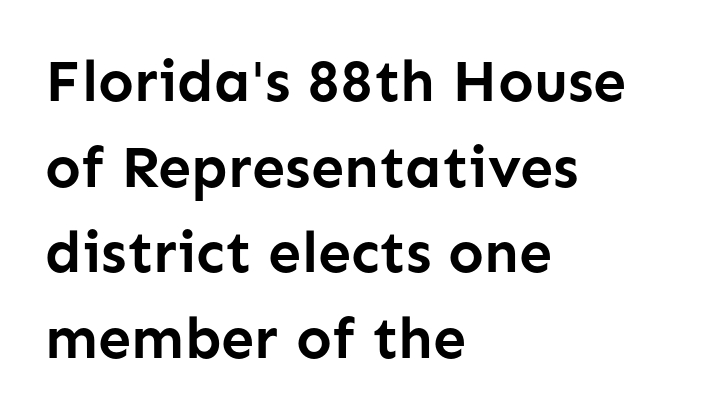
The image shows 59 px semibold sans-serif type, upright; set left-aligned, normal line spacing (1.45x), normal letter spacing, not underlined; low stroke contrast and a medium x-height.
